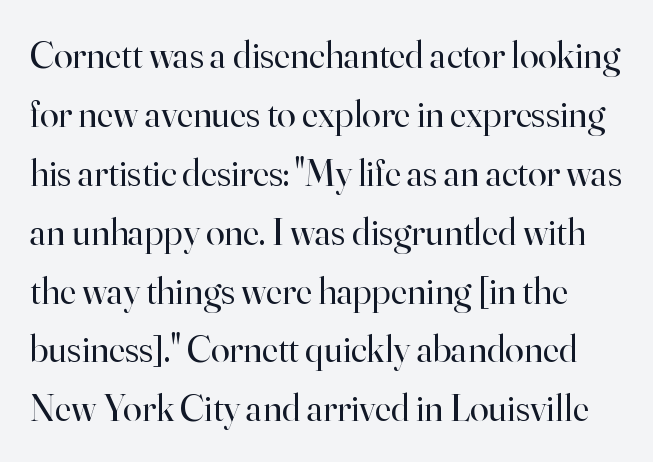
The image shows 38 px regular-weight serif type, upright; set normal line spacing (1.55x), normal letter spacing, not underlined; high stroke contrast and a small x-height.
